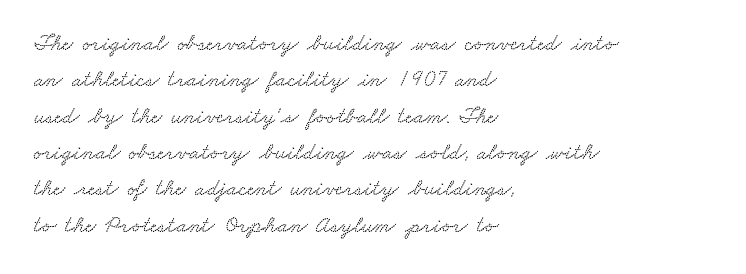
Type without underlining. The ragged edge is on the right, which tells us the setting is flush left. Regarding leading, the lines here are spaced in the standard way. Caption: standard tracking, unaltered.
